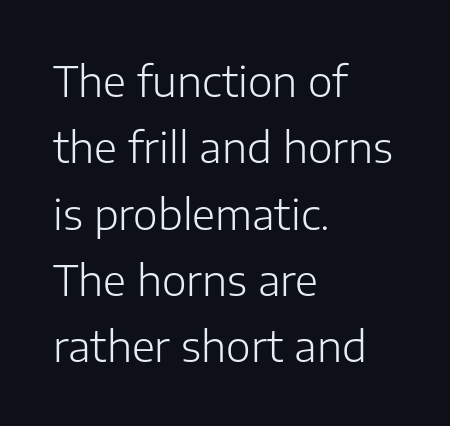
One glance says typical: line gaps are just what's usual. Typographically, this falls in the sans-serif category. No extra tracking has been applied to these lines. Underline: absent. Looks like regular typesetting: each glyph gets only the width it needs.
